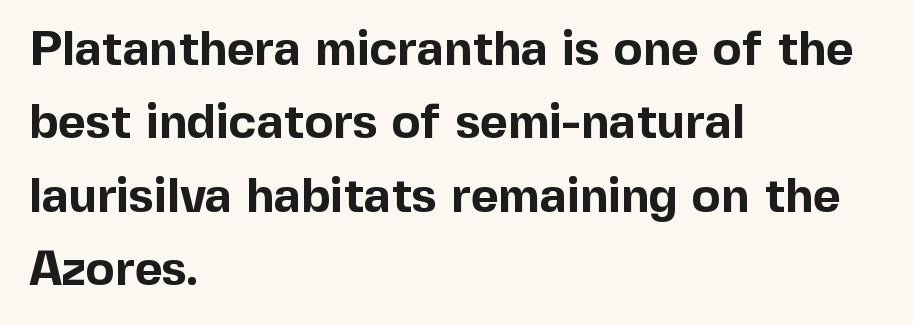
Q: Is the text bold? A: Yes.
Q: Is the text italic (slanted)? A: No, it is upright.
Q: Is the typeface a serif or a sans-serif typeface? A: Sans-serif.
Q: Is the text underlined? A: No.
Q: How is the paragraph aligned? A: Left-aligned.
Q: Is the spacing between letters normal or unusually wide? A: Normal.
Q: Is the spacing between lines tight, normal or loose? A: Normal.
Q: Width (condensed, normal, or wide)? A: Normal.
Q: x-height? A: Medium.
Q: Monospaced? A: No.
